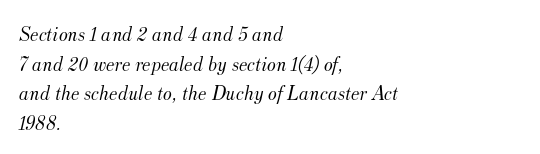
These lines were composed using italics. Short and long lines alike share a common starting point at left. The face looks like a standard text weight, possibly lighter. Descenders hang freely into open space. What stands out about the letter spacing? Nothing — it is the standard amount.
